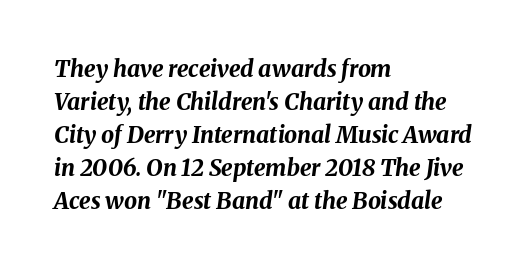
Q: Is the text bold? A: Yes.
Q: Is the text italic (slanted)? A: Yes, it leans right by about 8 degrees.
Q: Is the text underlined? A: No.
Q: How is the paragraph aligned? A: Left-aligned.
Q: Is the spacing between letters normal or unusually wide? A: Normal.
Q: Is the spacing between lines tight, normal or loose? A: Normal.
